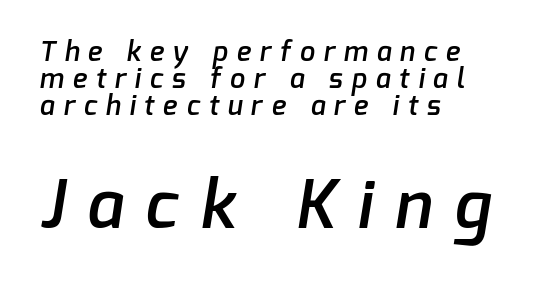
The image shows 67 px semibold sans-serif type; set left-aligned, tight line spacing (1.0x), unusually wide letter spacing (+0.33 em), not underlined; the second (bottom) block is 2.48x larger; low stroke contrast and a medium x-height.
